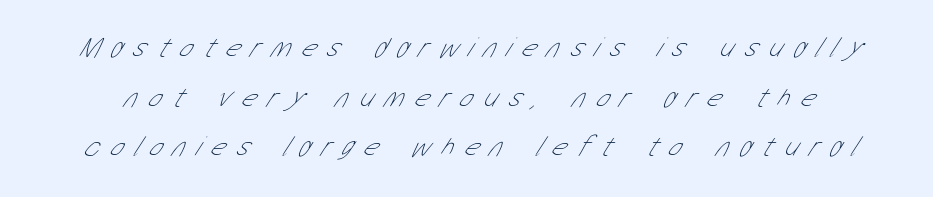
Glyph-to-glyph distance is far greater than everyday printed text. This sample has the flowing, uneven cadence of proportional lettering. Summary of weight: not heavy and not bold. Classification — sans serif.
